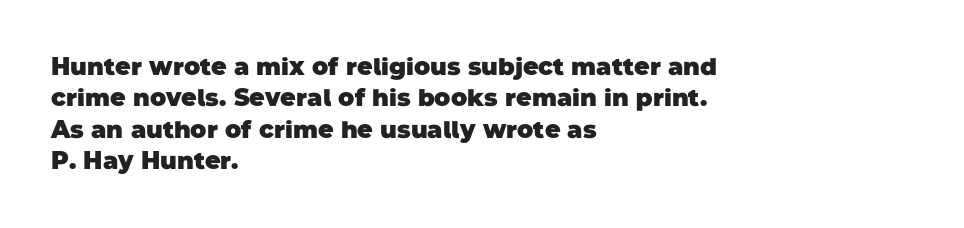
Q: Is the text bold? A: Yes.
Q: Is the text underlined? A: No.
Q: How is the paragraph aligned? A: Left-aligned.
Q: Is the spacing between letters normal or unusually wide? A: Normal.
Q: Is the spacing between lines tight, normal or loose? A: Normal.
